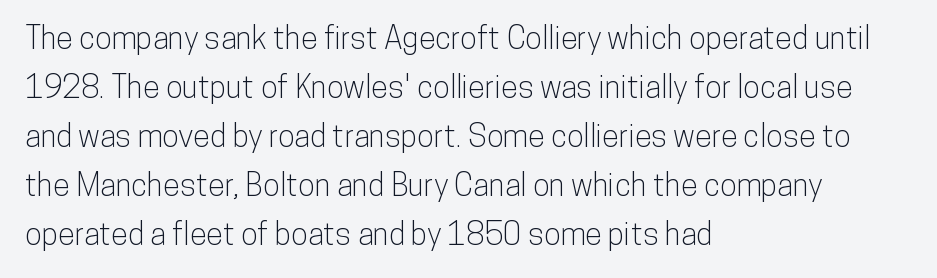
The letters advance in unequal steps, a hallmark of proportional type. Regarding serifs, this sample does without them. Inter-character spacing is left at the font's built-in metrics. Style check: upright.
